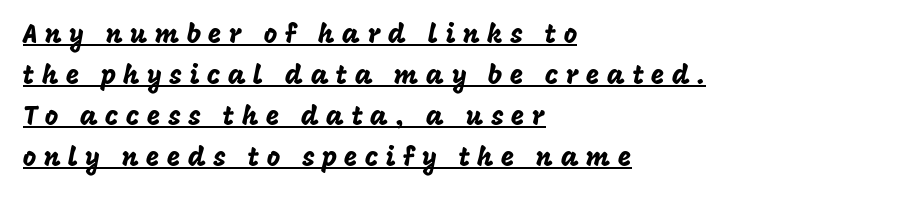
The image shows 26 px text type; set left-aligned, normal line spacing (1.58x), unusually wide letter spacing (+0.28 em), underlined.
